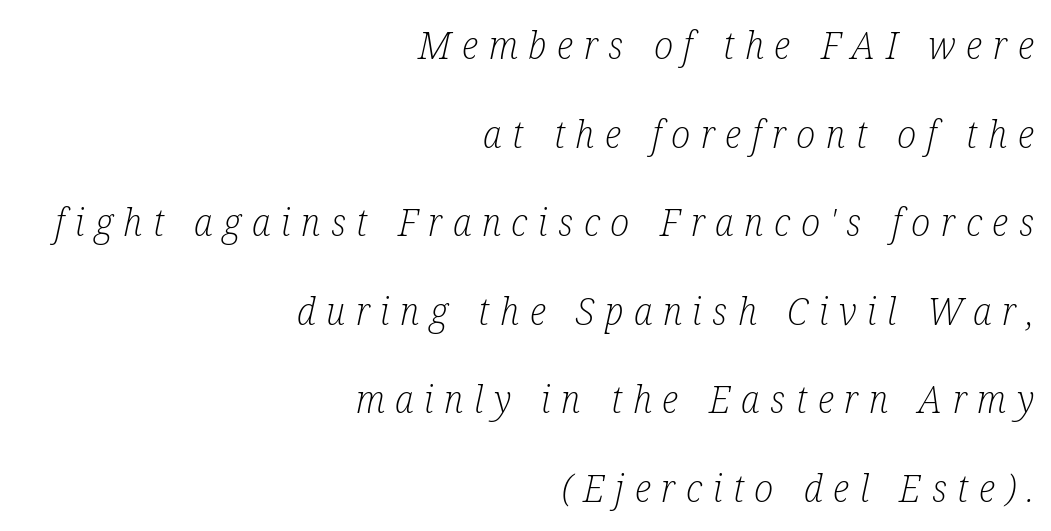
{"serif": "yes", "italic": "yes", "lean": "right", "slant_degrees": 12, "bold": "no", "weight": "light", "width": "condensed", "stroke_contrast": "low", "x_height": "medium", "monospaced": "no", "underline": "no", "align": "right", "line_spacing": "loose", "line_spacing_ratio": 2.27, "letter_spacing": "wide", "letter_spacing_em": 0.27, "glyph_px": 39}
